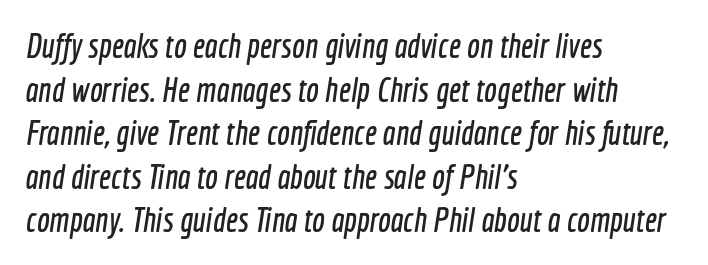
{"serif": "no", "width": "condensed", "x_height": "medium", "monospaced": "no", "underline": "no", "align": "left", "line_spacing": "normal", "line_spacing_ratio": 1.28, "letter_spacing": "normal", "letter_spacing_em": 0.0, "glyph_px": 34}
